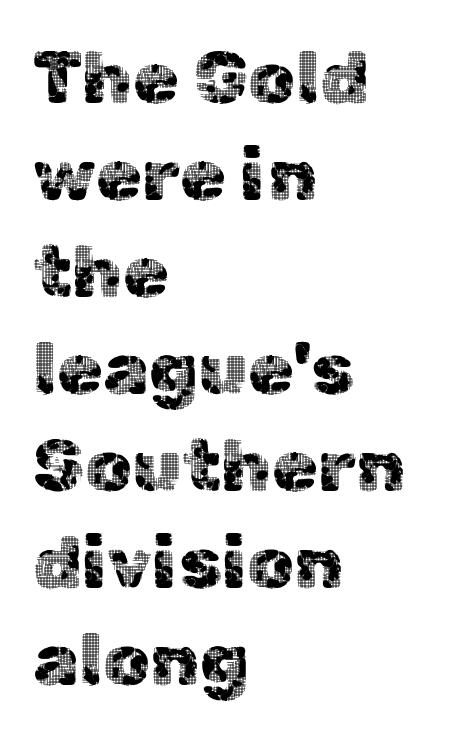
{"serif": "no", "italic": "no", "width": "normal", "x_height": "medium", "monospaced": "no", "underline": "no", "align": "left", "line_spacing": "normal", "line_spacing_ratio": 1.31, "letter_spacing": "normal", "letter_spacing_em": 0.0, "glyph_px": 74}
